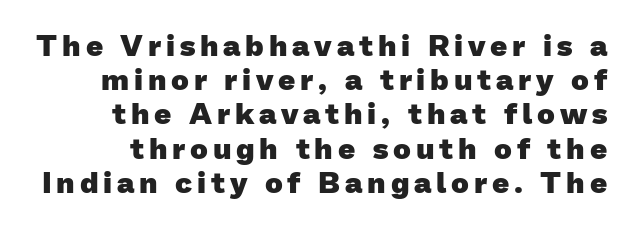
The image shows 30 px heavy sans-serif type; set tight line spacing (1.14x), not underlined; low stroke contrast and a medium x-height.
